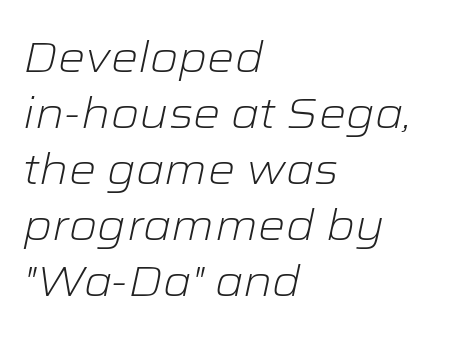
Short note: letters normally spaced. Compared with ordinary roman type, these characters are visibly tilted. The gap between lines stays unmarked. The designer left line spacing at the default.
